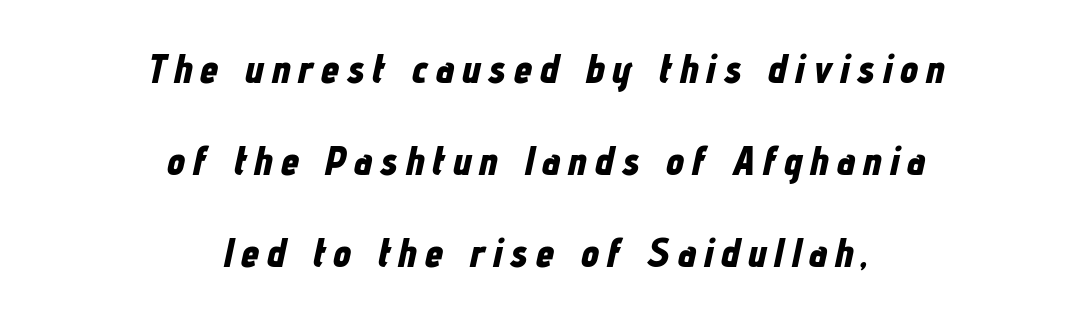
{"italic": "yes", "lean": "right", "slant_degrees": 12, "bold": "yes", "weight": "bold", "width": "condensed", "stroke_contrast": "low", "x_height": "medium", "monospaced": "no", "underline": "no", "align": "center", "line_spacing": "loose", "line_spacing_ratio": 2.25, "glyph_px": 41}
